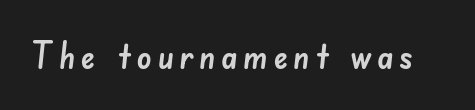
The image shows 37 px sans-serif type; set not underlined; low stroke contrast and a small x-height.
